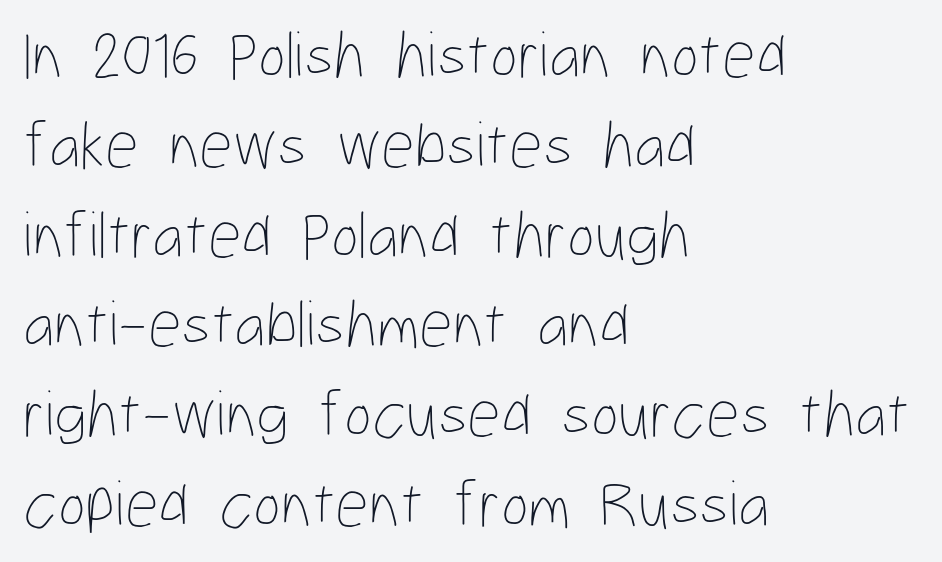
This rendering uses left alignment, leaving the right contour irregular. Think of a printed novel: that variable character pitch is what you see here. The foot of each line stays bare and open. The typography opts for an upright posture over an oblique one.
